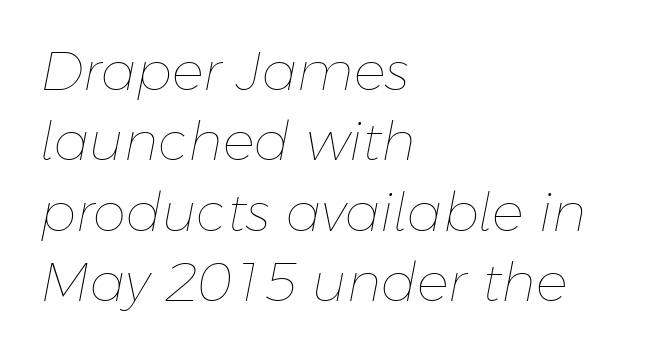
The image shows 53 px thin type, italic (leaning right); set left-aligned, normal line spacing (1.33x), normal letter spacing, not underlined; low stroke contrast and a medium x-height.
